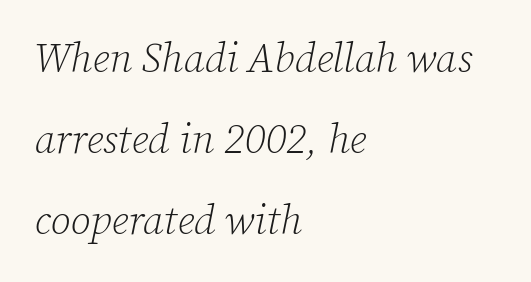
Only glyphs here, with clear space below each row. Old-style or modern, the face here clearly has serifs. Casual observation: everything's shoved over to the left. What stands out about the letter spacing? Nothing — it is the standard amount. This sample has the flowing, uneven cadence of proportional lettering.
